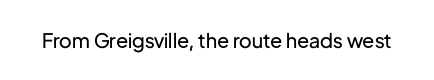
{"italic": "no", "bold": "no", "underline": "no", "letter_spacing": "normal", "letter_spacing_em": 0.0, "glyph_px": 20}
